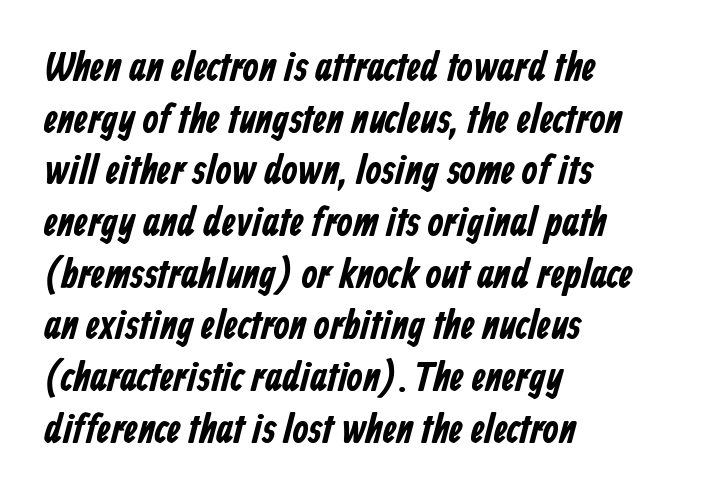
Q: Is the text bold? A: Yes.
Q: Is the typeface a serif or a sans-serif typeface? A: Sans-serif.
Q: Is the text underlined? A: No.
Q: How is the paragraph aligned? A: Left-aligned.
Q: Is the spacing between letters normal or unusually wide? A: Normal.
Q: Is the spacing between lines tight, normal or loose? A: Normal.
Q: Width (condensed, normal, or wide)? A: Condensed.
Q: Stroke contrast? A: Low.
Q: x-height? A: Medium.
Q: Monospaced? A: No.
